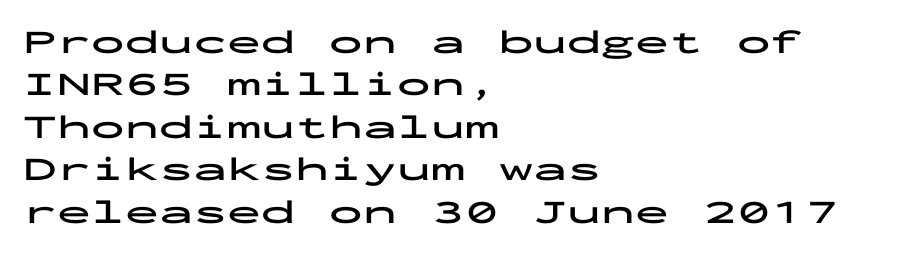
Q: Is the text bold? A: Yes.
Q: Is the text italic (slanted)? A: No, it is upright.
Q: Is the typeface a serif or a sans-serif typeface? A: Sans-serif.
Q: Is the text underlined? A: No.
Q: How is the paragraph aligned? A: Left-aligned.
Q: Is the spacing between letters normal or unusually wide? A: Normal.
Q: Is the spacing between lines tight, normal or loose? A: Normal.
Q: Width (condensed, normal, or wide)? A: Wide.
Q: Stroke contrast? A: Low.
Q: x-height? A: Medium.
Q: Monospaced? A: Yes.
